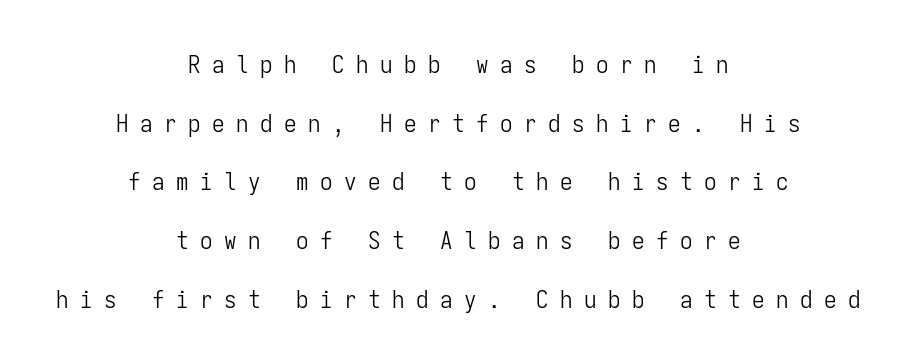
Q: Is the text bold? A: No.
Q: Is the text italic (slanted)? A: No, it is upright.
Q: Is the text underlined? A: No.
Q: How is the paragraph aligned? A: Centered.
Q: Is the spacing between letters normal or unusually wide? A: Unusually wide.
Q: Is the spacing between lines tight, normal or loose? A: Loose.
